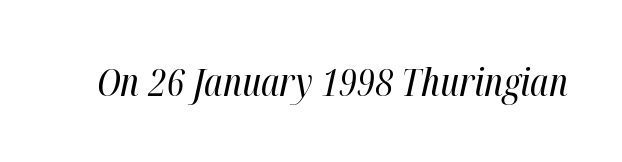
The image shows 39 px regular-weight, condensed type, italic (leaning right); set normal letter spacing, not underlined; high stroke contrast and a medium x-height.
